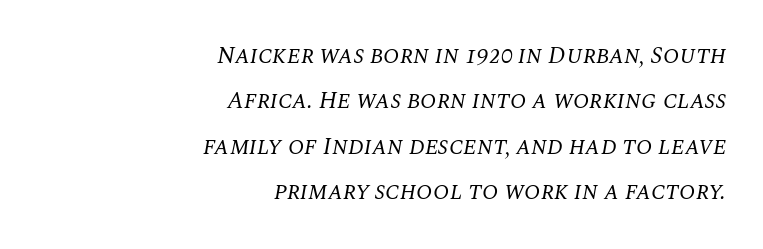
Q: Is the text bold? A: No.
Q: Is the text italic (slanted)? A: Yes, it leans right by about 10 degrees.
Q: Is the text underlined? A: No.
Q: How is the paragraph aligned? A: Right-aligned.
Q: Is the spacing between letters normal or unusually wide? A: Normal.
